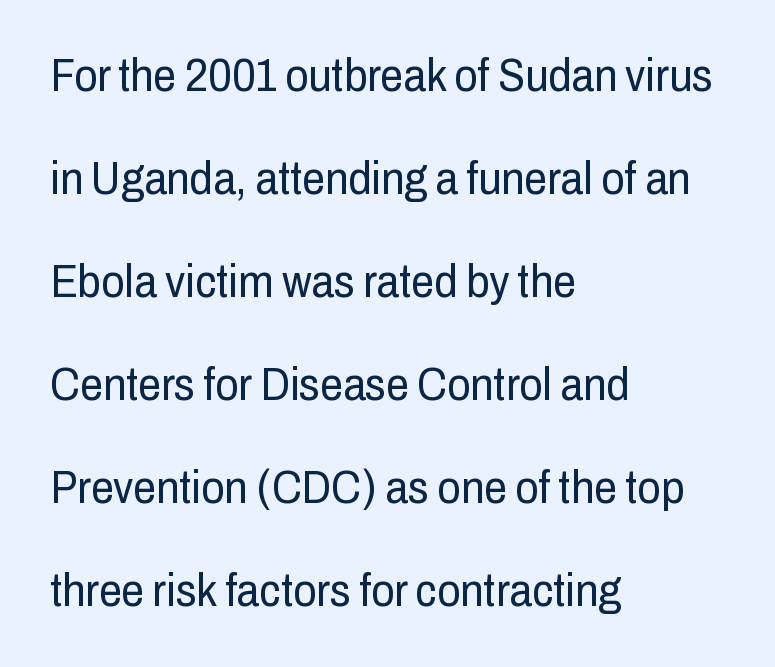
{"serif": "no", "italic": "no", "bold": "no", "weight": "regular", "width": "condensed", "stroke_contrast": "low", "x_height": "medium", "monospaced": "no", "underline": "no", "align": "left", "line_spacing": "loose", "line_spacing_ratio": 2.24, "letter_spacing": "normal", "letter_spacing_em": 0.0, "glyph_px": 46}
